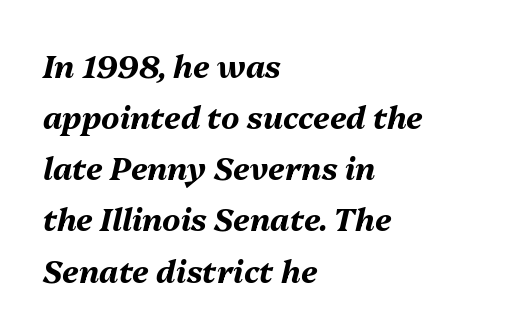
Honestly, the letter spacing is just normal — you wouldn't notice it. The compositor pushed each line to the left boundary. The rows are spaced the way most documents space them. The specimen omits any rule beneath the text block's lines. Look at the stroke-to-counter ratio: heavy, a bold.
